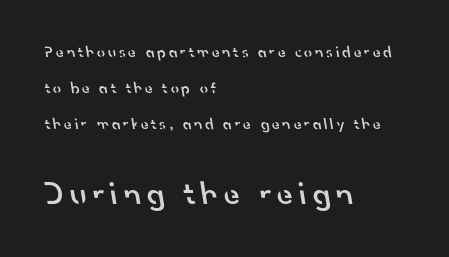
The image shows 33 px semibold sans-serif type; set left-aligned, loose line spacing (2.26x), not underlined; the second (bottom) block is 2.06x larger; low stroke contrast and a small x-height.
